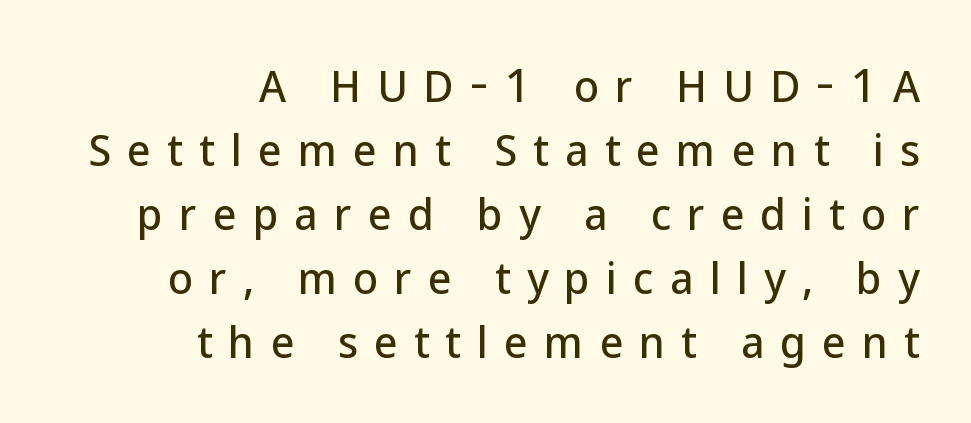
{"serif": "no", "italic": "no", "width": "normal", "stroke_contrast": "low", "x_height": "medium", "monospaced": "no", "underline": "no", "align": "right", "line_spacing": "normal", "line_spacing_ratio": 1.56, "letter_spacing": "wide", "letter_spacing_em": 0.39, "glyph_px": 41}
